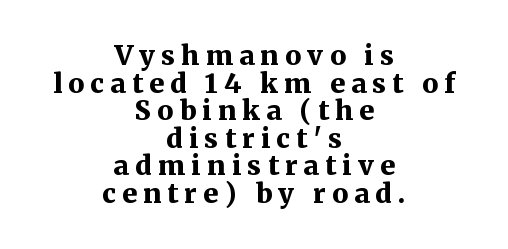
As a designer I'd log this as weight 700, bold. The lines are quadded center. One glance says dense: line gaps are narrower than usual. Rendered with straight, roman letterforms. Spacing between characters has been opened up far beyond the box default. The gap between lines stays unmarked.
